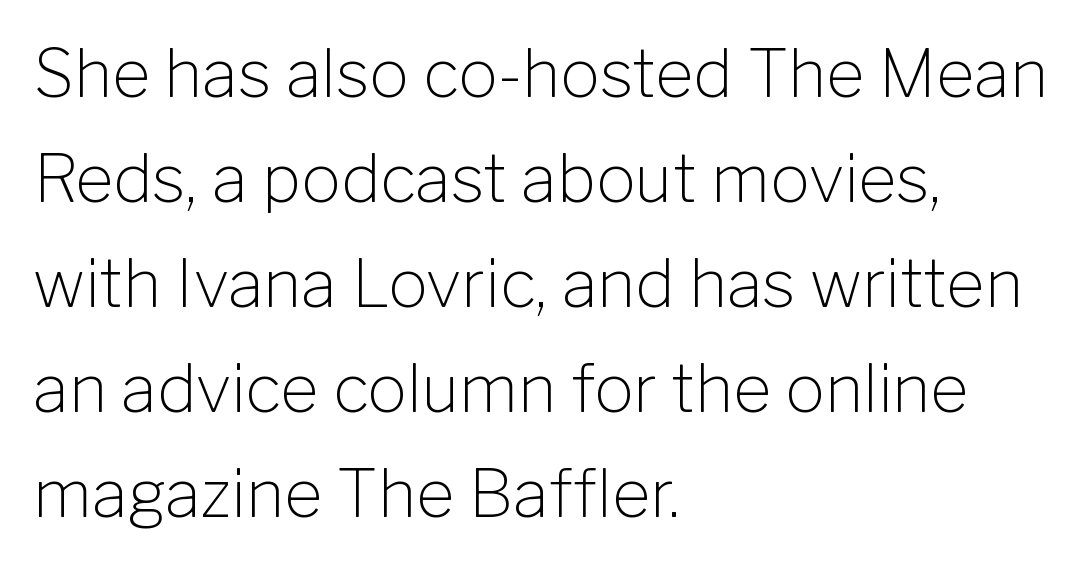
The image shows 66 px light sans-serif type, upright; set left-aligned, normal line spacing (1.59x), normal letter spacing, not underlined; low stroke contrast and a medium x-height.
